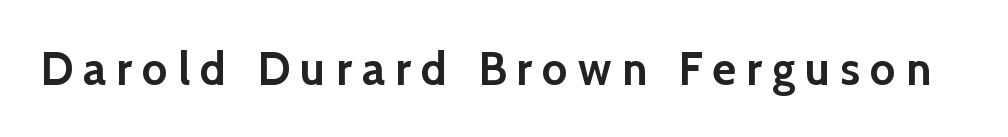
Q: Is the text bold? A: Yes.
Q: Is the text italic (slanted)? A: No, it is upright.
Q: Is the typeface a serif or a sans-serif typeface? A: Sans-serif.
Q: Is the text underlined? A: No.
Q: Is the spacing between letters normal or unusually wide? A: Unusually wide.
Q: Width (condensed, normal, or wide)? A: Normal.
Q: x-height? A: Medium.
Q: Monospaced? A: No.
